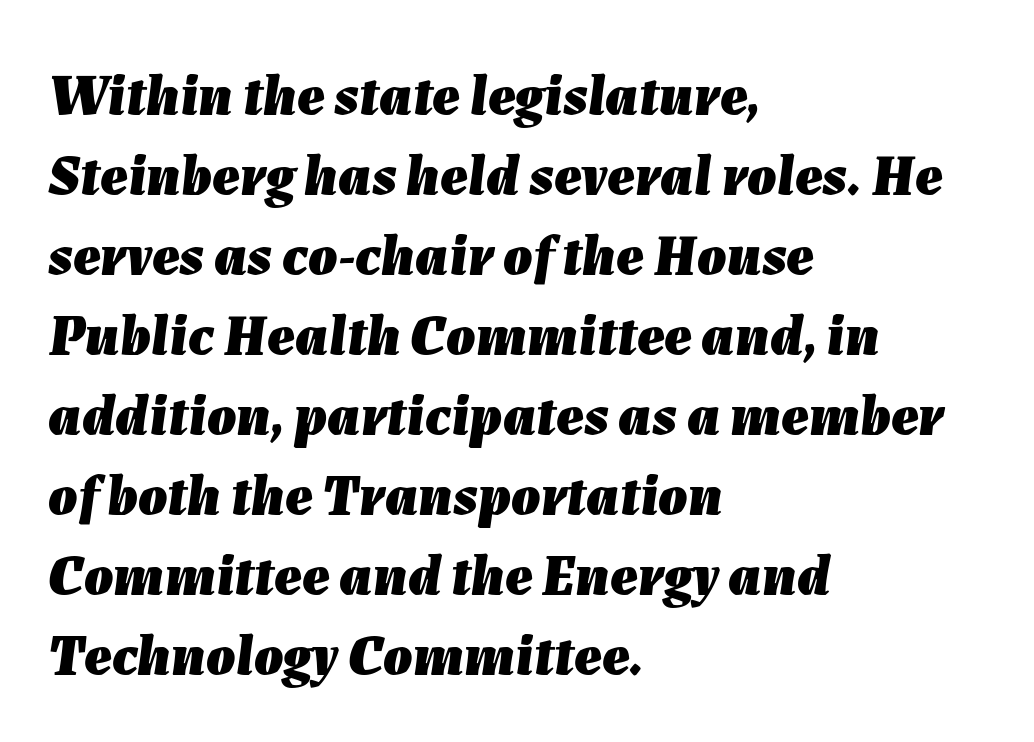
Horizontal alignment here is leftward, the default for most running prose. The rendering applies a slant to the glyphs. These lines sit exactly where default settings would place them. These words are printed bold, with thick strokes throughout. Type without underlining.
